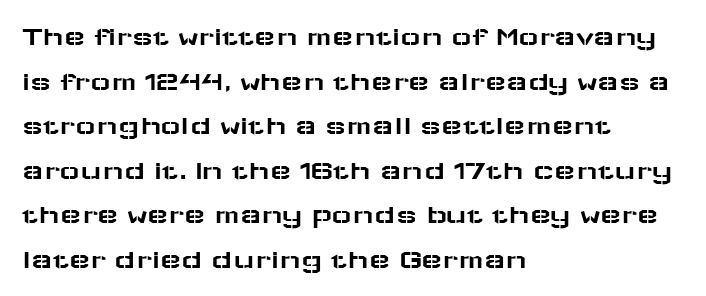
Only glyphs here, with clear space below each row. These lines are composed in type without serifs. The letters sit at their default tracking, neither squeezed nor spread. Each letter keeps its own natural width here, so spacing adapts to shape. The letters stand straight up with perfectly vertical stems.
